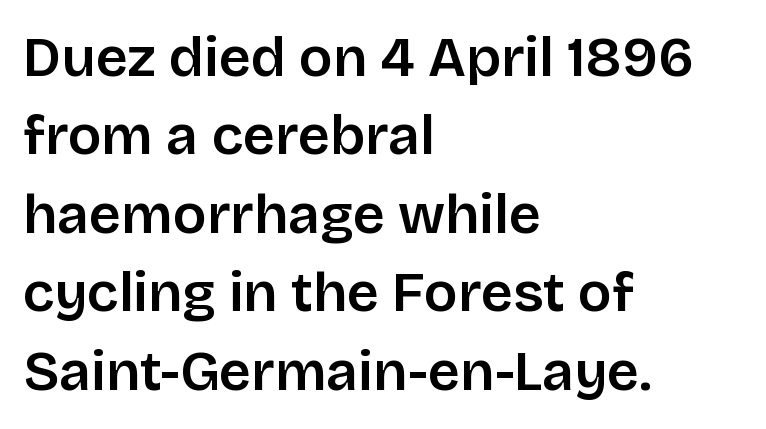
The passage shown stacks its lines at a standard gap. Do the characters align in a grid? No, the font is proportional. The specimen reads as upright at a glance. Glyph-to-glyph distance matches everyday printed text. The text was rendered using a sans face with plain stroke endings.
